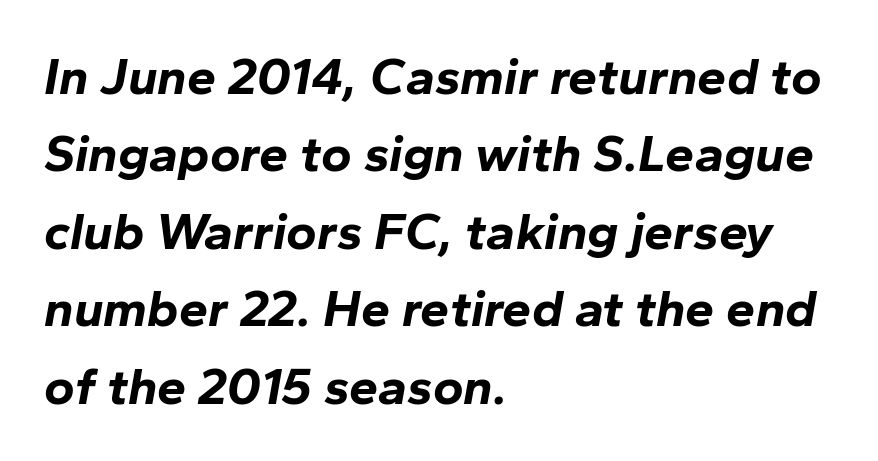
The typography opts for an oblique posture over an upright one. The tracking reads as untouched default to a designer's eye. Set as a true bold cut, around the 700 mark. The block of text has a typical density, with ordinary space between rows. The foot of each line stays bare and open. Every row of glyphs begins at an identical x-position on the left.
